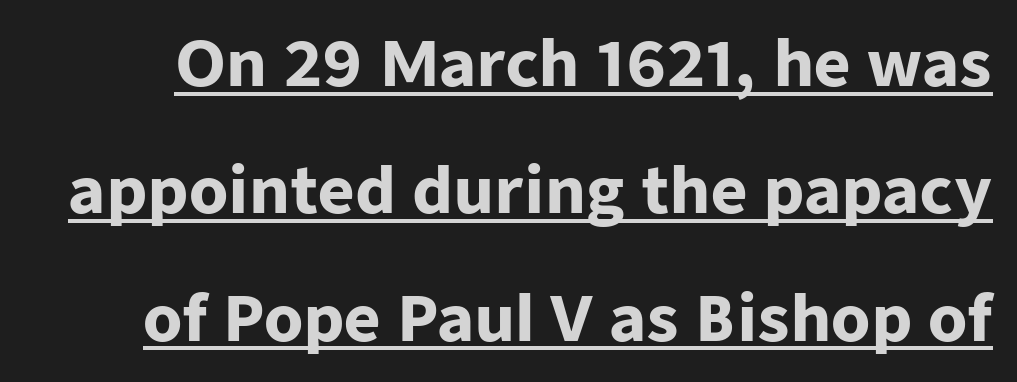
{"serif": "no", "italic": "no", "bold": "yes", "weight": "heavy", "width": "normal", "stroke_contrast": "low", "x_height": "medium", "monospaced": "no", "underline": "yes", "line_spacing": "loose", "line_spacing_ratio": 2.02, "letter_spacing": "normal", "letter_spacing_em": 0.0, "glyph_px": 63}
